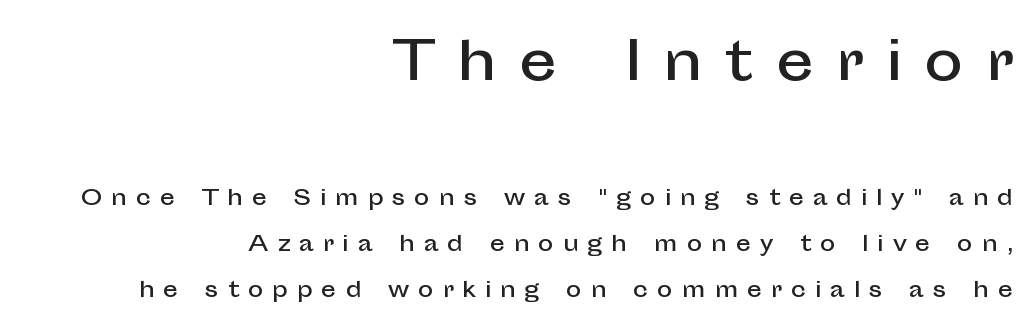
This is roman type, the default non-slanted kind. The typesetter chose a ragged-left arrangement here. The rendering uses natural spacing where letterforms have individual widths. Type size steps down from the first block to the second.
